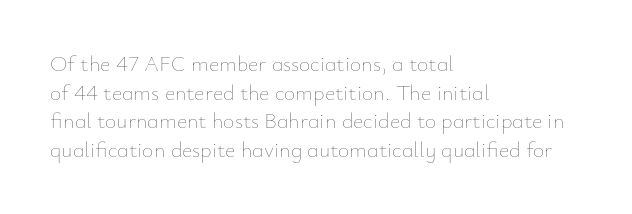
Q: Is the text bold? A: No.
Q: Is the text italic (slanted)? A: No, it is upright.
Q: Is the text underlined? A: No.
Q: How is the paragraph aligned? A: Left-aligned.
Q: Is the spacing between letters normal or unusually wide? A: Normal.
Q: Is the spacing between lines tight, normal or loose? A: Normal.
